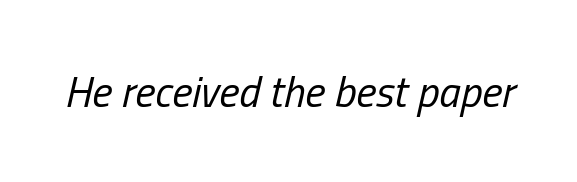
{"italic": "yes", "lean": "right", "slant_degrees": 13, "bold": "no", "weight": "regular", "width": "condensed", "stroke_contrast": "low", "x_height": "medium", "monospaced": "no", "underline": "no", "letter_spacing": "normal", "letter_spacing_em": 0.0, "glyph_px": 43}
